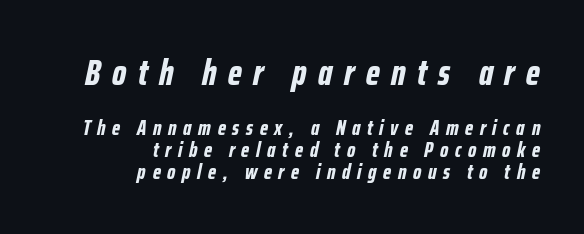
Q: Is the text bold? A: Yes.
Q: Is the text italic (slanted)? A: Yes, it leans right by about 12 degrees.
Q: Is the text underlined? A: No.
Q: How is the paragraph aligned? A: Right-aligned.
Q: Is the spacing between letters normal or unusually wide? A: Unusually wide.
Q: Is the spacing between lines tight, normal or loose? A: Tight.
Q: Which block of text is set in a larger size, the first (top) or the second (bottom)? A: The first (top) one.
Q: Width (condensed, normal, or wide)? A: Condensed.
Q: Stroke contrast? A: Low.
Q: x-height? A: Medium.
Q: Monospaced? A: No.
